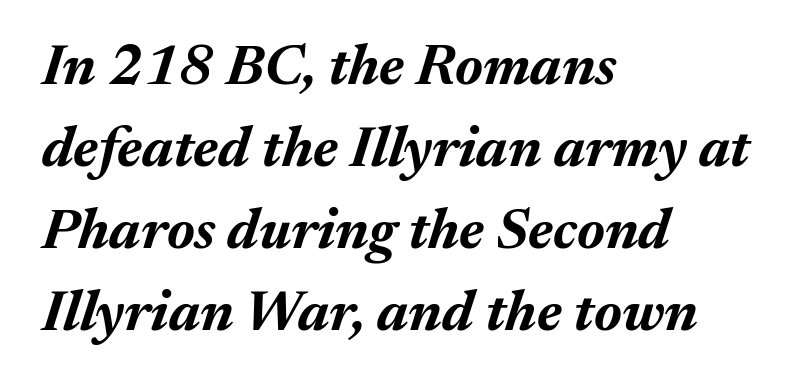
Q: Is the text bold? A: Yes.
Q: Is the text italic (slanted)? A: Yes, it leans right by about 17 degrees.
Q: Is the text underlined? A: No.
Q: How is the paragraph aligned? A: Left-aligned.
Q: Is the spacing between letters normal or unusually wide? A: Normal.
Q: Is the spacing between lines tight, normal or loose? A: Normal.
Q: Width (condensed, normal, or wide)? A: Normal.
Q: Stroke contrast? A: Medium.
Q: x-height? A: Medium.
Q: Monospaced? A: No.
